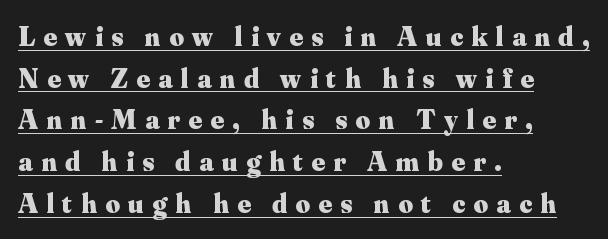
{"serif": "yes", "italic": "no", "bold": "yes", "weight": "heavy", "width": "normal", "stroke_contrast": "medium", "x_height": "small", "monospaced": "no", "underline": "yes", "align": "left", "line_spacing": "normal", "line_spacing_ratio": 1.49, "letter_spacing": "wide", "letter_spacing_em": 0.3, "glyph_px": 28}
